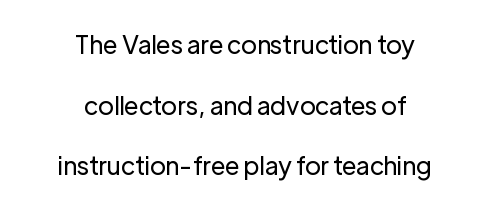
{"italic": "no", "bold": "no", "underline": "no", "align": "center", "line_spacing": "loose", "line_spacing_ratio": 2.43, "letter_spacing": "normal", "letter_spacing_em": 0.0, "glyph_px": 25}
